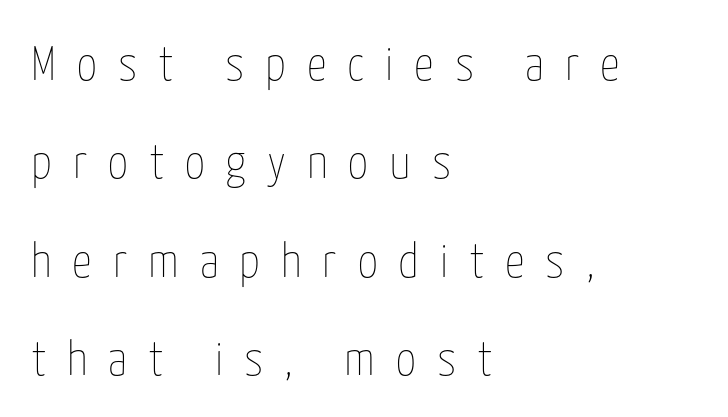
Q: Is the text bold? A: No.
Q: Is the text italic (slanted)? A: No, it is upright.
Q: Is the text underlined? A: No.
Q: How is the paragraph aligned? A: Left-aligned.
Q: Is the spacing between letters normal or unusually wide? A: Unusually wide.
Q: Is the spacing between lines tight, normal or loose? A: Loose.
Q: Width (condensed, normal, or wide)? A: Condensed.
Q: Stroke contrast? A: Low.
Q: x-height? A: Medium.
Q: Monospaced? A: No.
